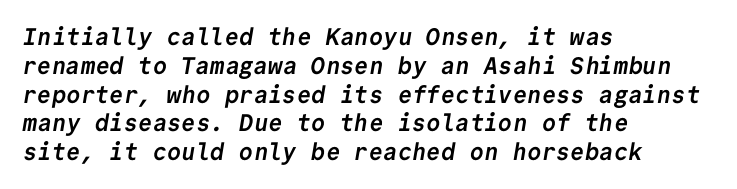
Q: Is the text bold? A: Yes.
Q: Is the text underlined? A: No.
Q: How is the paragraph aligned? A: Left-aligned.
Q: Is the spacing between letters normal or unusually wide? A: Normal.
